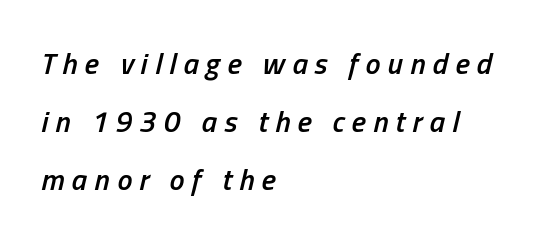
{"italic": "yes", "lean": "right", "slant_degrees": 13, "bold": "semi", "weight": "semibold", "width": "condensed", "stroke_contrast": "low", "x_height": "medium", "monospaced": "no", "underline": "no", "align": "left", "line_spacing": "loose", "line_spacing_ratio": 1.94, "letter_spacing": "wide", "letter_spacing_em": 0.24, "glyph_px": 30}
